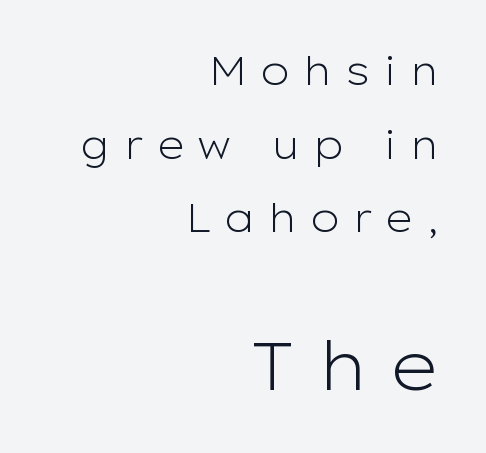
Q: Is the text bold? A: No.
Q: Is the text italic (slanted)? A: No, it is upright.
Q: Is the typeface a serif or a sans-serif typeface? A: Sans-serif.
Q: Is the text underlined? A: No.
Q: How is the paragraph aligned? A: Right-aligned.
Q: Is the spacing between letters normal or unusually wide? A: Unusually wide.
Q: Which block of text is set in a larger size, the first (top) or the second (bottom)? A: The second (bottom) one.
Q: Width (condensed, normal, or wide)? A: Wide.
Q: Stroke contrast? A: Low.
Q: x-height? A: Medium.
Q: Monospaced? A: No.
